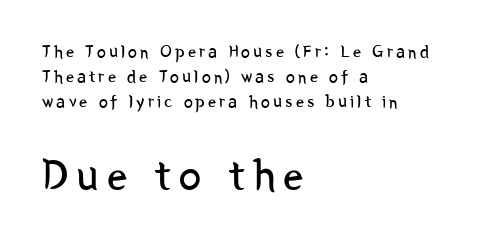
Line starts are locked; line ends wander. Quick note: not italic, upright. Stems and bowls with no extra thickness — not bold. The passage shown stacks its lines at a standard gap. Spacing verdict: proportional, widths tailored to each character.
